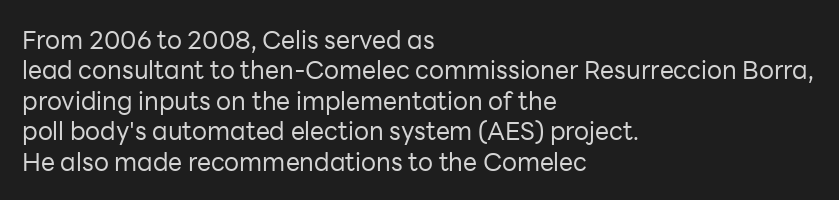
{"italic": "no", "bold": "no", "underline": "no", "align": "left", "line_spacing_ratio": 1.22, "letter_spacing": "normal", "letter_spacing_em": 0.0, "glyph_px": 25}
